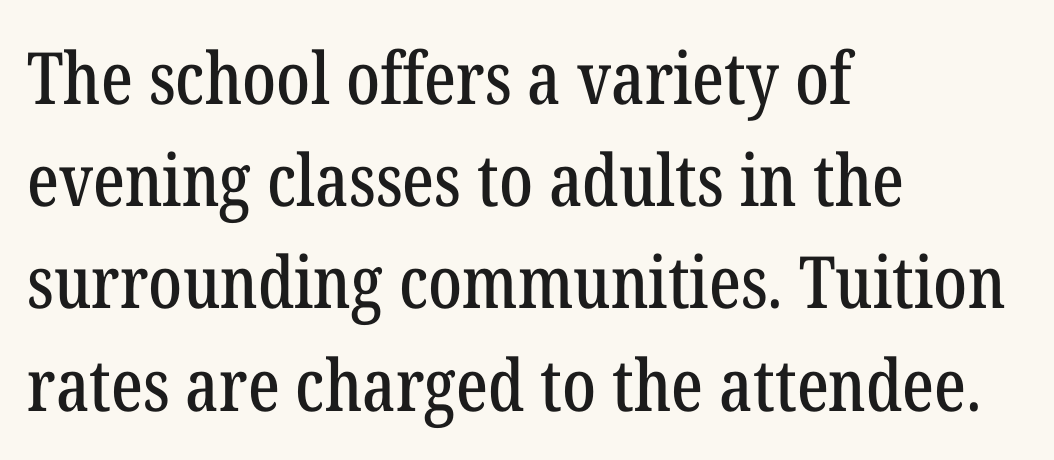
The image shows 72 px condensed serif type, upright; set left-aligned, normal line spacing (1.42x), normal letter spacing, not underlined; low stroke contrast and a medium x-height.
